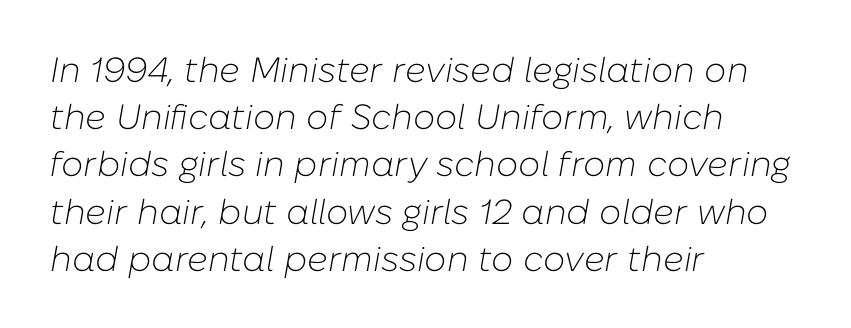
Horizontally, the lines are justified to the leading edge only. This sample has the flowing, uneven cadence of proportional lettering. Nothing unusual about the tracking: characters are spaced as the font intends. Nothing heavy about these letters — not bold at all.
